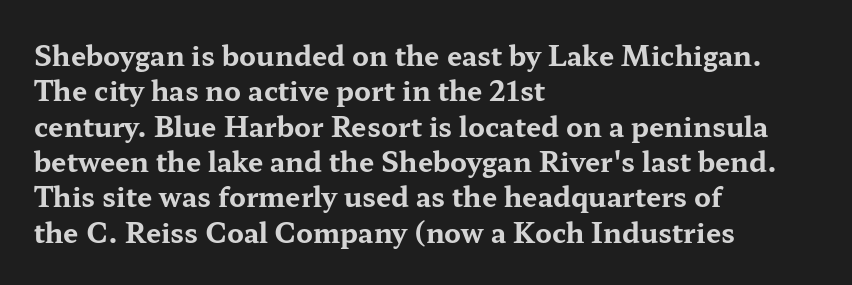
The image shows 27 px bold type, upright; set left-aligned, normal line spacing (1.31x), normal letter spacing, not underlined.
